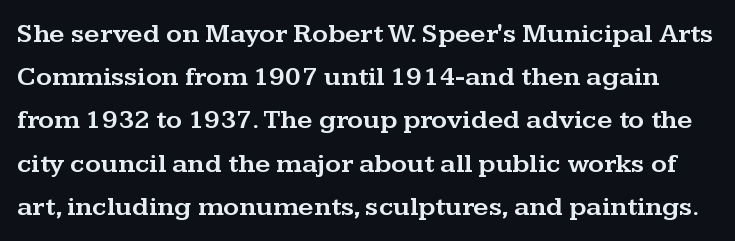
Words appear dense and cohesive because spacing is normal. Every stem runs plumb, perpendicular to the baseline. Has an underline been added? It has not. Honestly, the row spacing looks completely unremarkable.
